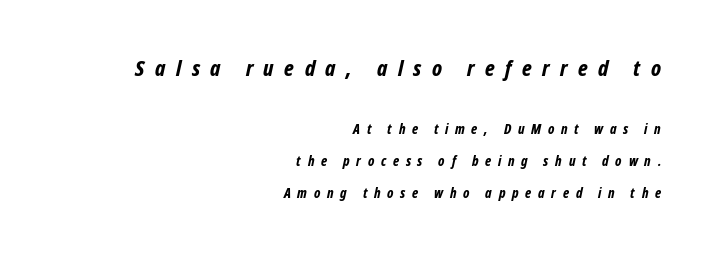
{"italic": "yes", "lean": "right", "slant_degrees": 12, "bold": "yes", "underline": "no", "align": "right", "line_spacing": "loose", "line_spacing_ratio": 2.26, "letter_spacing": "wide", "letter_spacing_em": 0.48, "larger_block": "first", "size_ratio": 1.57, "glyph_px": 22}
